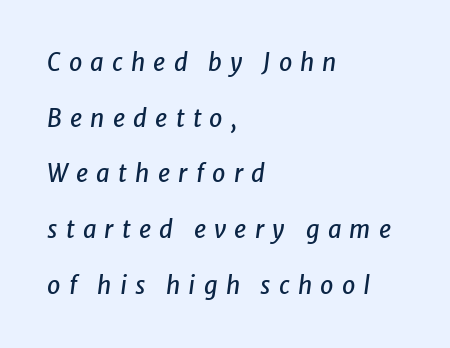
Q: Is the text italic (slanted)? A: Yes, it leans right by about 8 degrees.
Q: Is the text underlined? A: No.
Q: How is the paragraph aligned? A: Left-aligned.
Q: Is the spacing between letters normal or unusually wide? A: Unusually wide.
Q: Is the spacing between lines tight, normal or loose? A: Loose.
